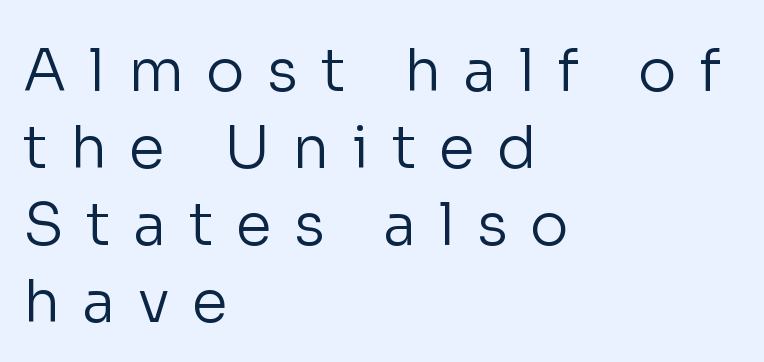
Q: Is the text bold? A: No.
Q: Is the text italic (slanted)? A: No, it is upright.
Q: Is the typeface a serif or a sans-serif typeface? A: Sans-serif.
Q: Is the text underlined? A: No.
Q: How is the paragraph aligned? A: Left-aligned.
Q: Is the spacing between letters normal or unusually wide? A: Unusually wide.
Q: Is the spacing between lines tight, normal or loose? A: Normal.
Q: Width (condensed, normal, or wide)? A: Normal.
Q: Stroke contrast? A: Low.
Q: x-height? A: Medium.
Q: Monospaced? A: No.
